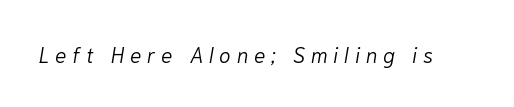
{"italic": "yes", "lean": "right", "slant_degrees": 10, "bold": "no", "underline": "no", "letter_spacing": "wide", "letter_spacing_em": 0.28, "glyph_px": 21}
